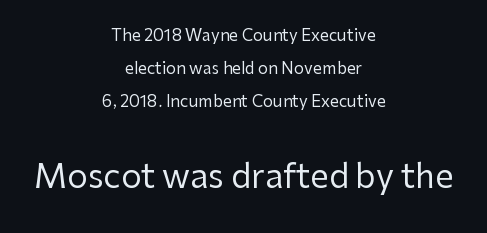
The image shows 33 px regular-weight sans-serif type, upright; set centered, loose line spacing (2.05x), normal letter spacing, not underlined; the second (bottom) block is 2.06x larger; low stroke contrast and a medium x-height.
